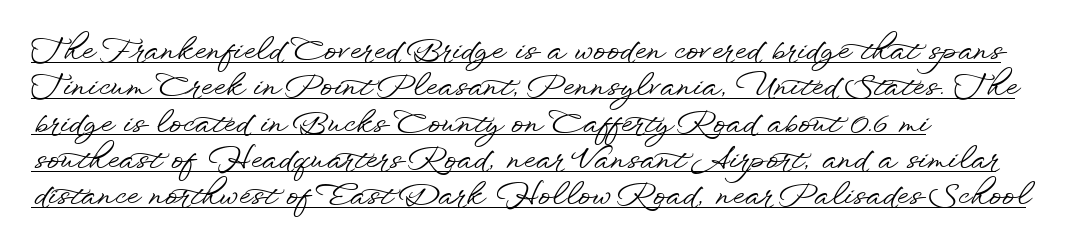
{"serif": "no", "width": "wide", "stroke_contrast": "low", "x_height": "small", "monospaced": "no", "underline": "yes", "align": "left", "line_spacing_ratio": 1.21, "letter_spacing": "normal", "letter_spacing_em": 0.0, "glyph_px": 30}
